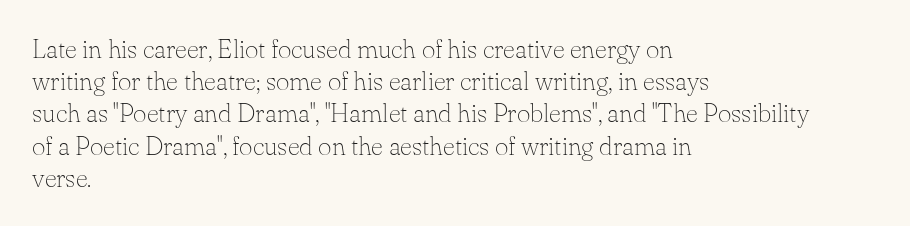
{"italic": "no", "bold": "no", "underline": "no", "align": "left", "line_spacing_ratio": 1.24, "letter_spacing": "normal", "letter_spacing_em": 0.0, "glyph_px": 26}
